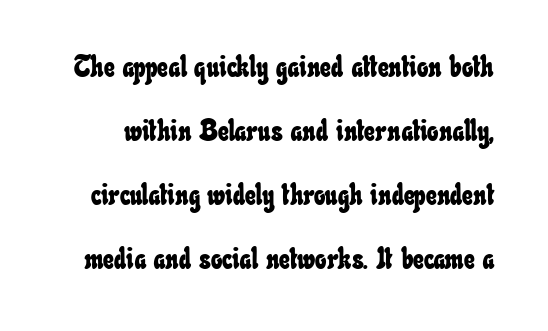
The face used here is proportionally spaced, like ordinary book or web type. Any mark beneath the type? The region is blank. Regarding leading, the lines here are spaced well apart. The face used here is rendered with its standard letterfit.
